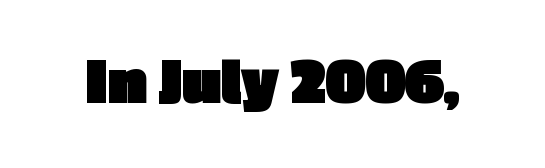
{"serif": "no", "italic": "no", "bold": "yes", "weight": "heavy", "width": "normal", "x_height": "medium", "monospaced": "no", "underline": "no", "letter_spacing": "normal", "letter_spacing_em": 0.0, "glyph_px": 68}
